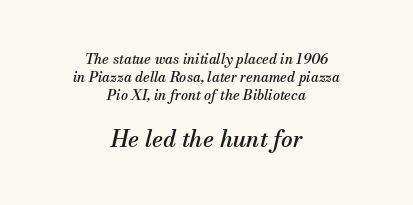
The text carries the slant typical of an italic or oblique font. The vertical gap from one line to the next is medium. Character size in the trailing block exceeds that of the leading block. Underlining? Definitely not there.
